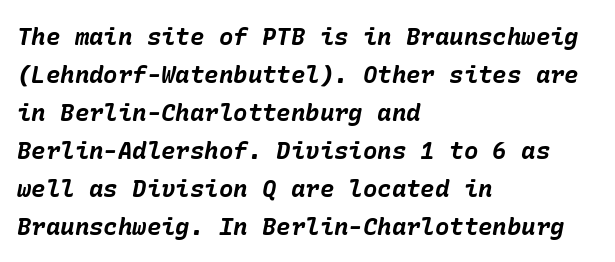
The image shows 24 px bold type, italic (leaning right); set left-aligned, normal line spacing (1.58x), normal letter spacing, not underlined.
